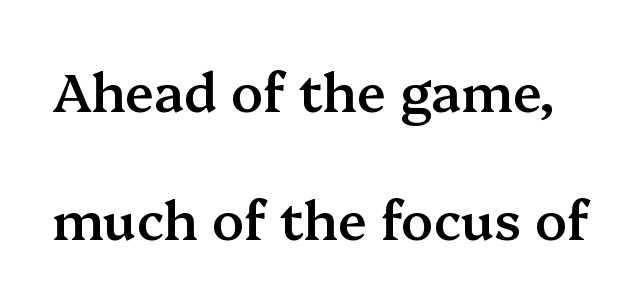
Q: Is the text bold? A: Semi-bold.
Q: Is the text italic (slanted)? A: No, it is upright.
Q: Is the typeface a serif or a sans-serif typeface? A: Serif.
Q: Is the text underlined? A: No.
Q: Is the spacing between letters normal or unusually wide? A: Normal.
Q: Is the spacing between lines tight, normal or loose? A: Loose.
Q: Width (condensed, normal, or wide)? A: Normal.
Q: Stroke contrast? A: Medium.
Q: x-height? A: Medium.
Q: Monospaced? A: No.
